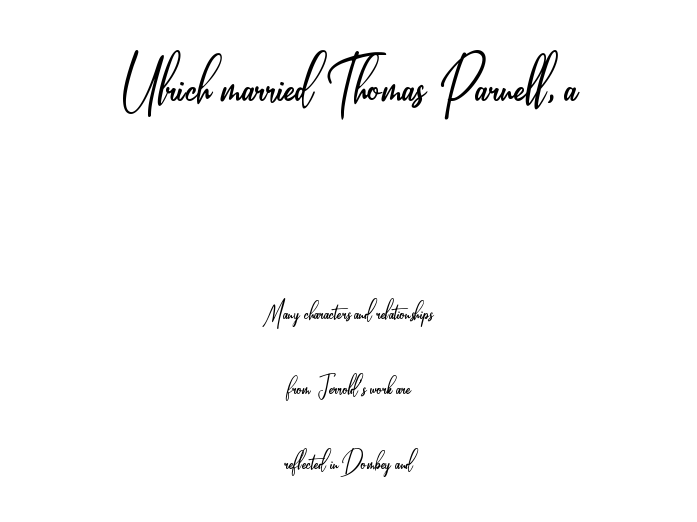
The image shows 80 px light, condensed sans-serif type; set centered, loose line spacing (2.35x), normal letter spacing, not underlined; the first (top) block is 2.5x larger; low stroke contrast and a small x-height.
